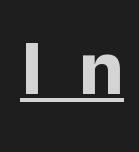
Style check: upright. The rendering uses the underline text-decoration. Grotesque or geometric, the face here clearly has no serifs. I'd describe the lettering as bold — thick and assertive. Is this a fixed-width face? No — the glyphs have proportional, varying widths. The horizontal fit of the characters is loose and conspicuously gappy.
